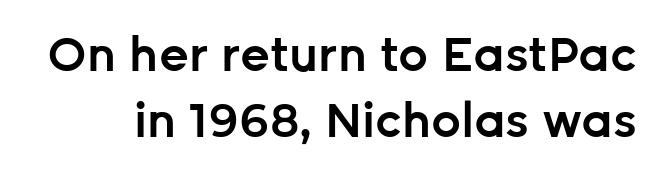
{"serif": "no", "italic": "no", "bold": "semi", "weight": "semibold", "width": "normal", "stroke_contrast": "low", "x_height": "medium", "monospaced": "no", "underline": "no", "line_spacing": "normal", "line_spacing_ratio": 1.4, "letter_spacing": "normal", "letter_spacing_em": 0.0, "glyph_px": 47}
